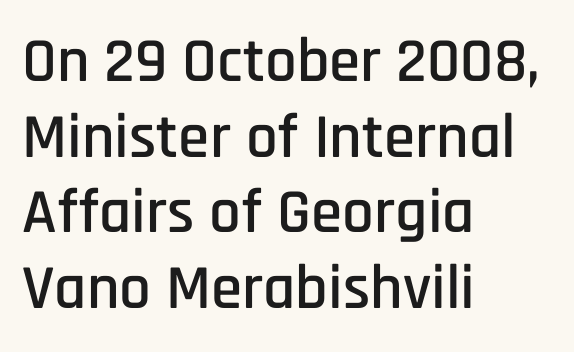
Q: Is the text italic (slanted)? A: No, it is upright.
Q: Is the typeface a serif or a sans-serif typeface? A: Sans-serif.
Q: Is the text underlined? A: No.
Q: How is the paragraph aligned? A: Left-aligned.
Q: Is the spacing between letters normal or unusually wide? A: Normal.
Q: Width (condensed, normal, or wide)? A: Condensed.
Q: Stroke contrast? A: Low.
Q: x-height? A: Large.
Q: Monospaced? A: No.
